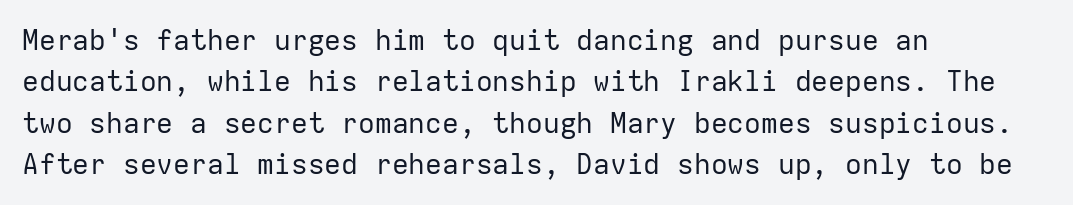
Q: Is the text bold? A: No.
Q: Is the text italic (slanted)? A: No, it is upright.
Q: Is the typeface a serif or a sans-serif typeface? A: Sans-serif.
Q: Is the text underlined? A: No.
Q: How is the paragraph aligned? A: Left-aligned.
Q: Is the spacing between letters normal or unusually wide? A: Normal.
Q: Is the spacing between lines tight, normal or loose? A: Normal.
Q: Width (condensed, normal, or wide)? A: Normal.
Q: Stroke contrast? A: Low.
Q: x-height? A: Medium.
Q: Monospaced? A: Yes.
